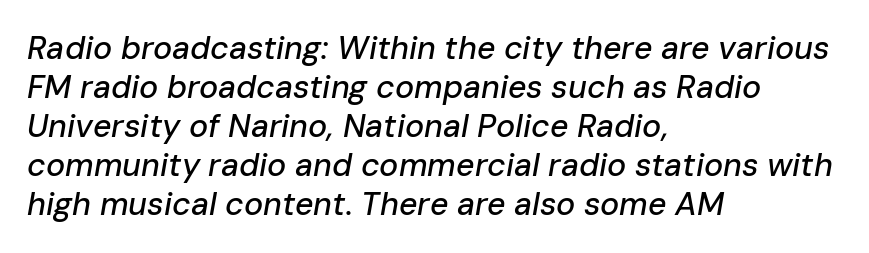
A clean baseline with only descenders dipping below it. Varying glyph widths throughout — classic text-font behaviour. Default kerning and tracking; the words read as compact shapes. This sample uses an oblique cut, with every glyph tilted off the vertical. The text block is weighted toward the left margin, trailing off unevenly rightward.
